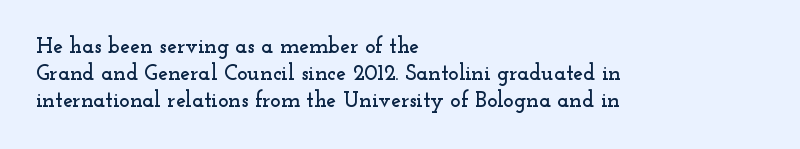
{"italic": "no", "underline": "no", "align": "left", "line_spacing_ratio": 1.22, "letter_spacing": "normal", "letter_spacing_em": 0.0, "glyph_px": 22}
